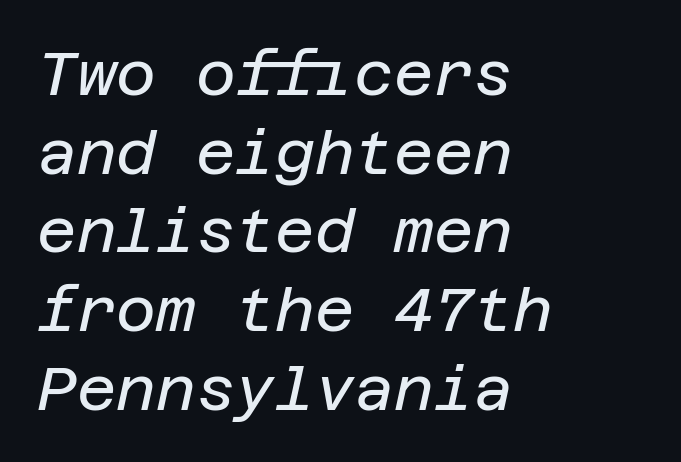
The image shows 61 px regular-weight type, italic (leaning right); set left-aligned, normal line spacing (1.29x), normal letter spacing, not underlined; low stroke contrast and a large x-height.
